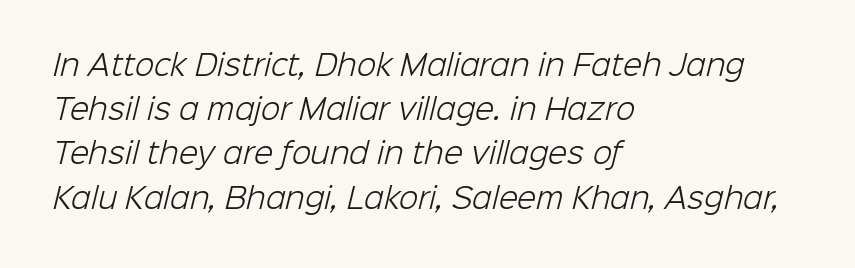
{"serif": "no", "bold": "no", "weight": "light", "width": "normal", "stroke_contrast": "low", "x_height": "medium", "monospaced": "no", "underline": "no", "align": "left", "line_spacing": "normal", "line_spacing_ratio": 1.58, "letter_spacing": "normal", "letter_spacing_em": 0.0, "glyph_px": 28}
